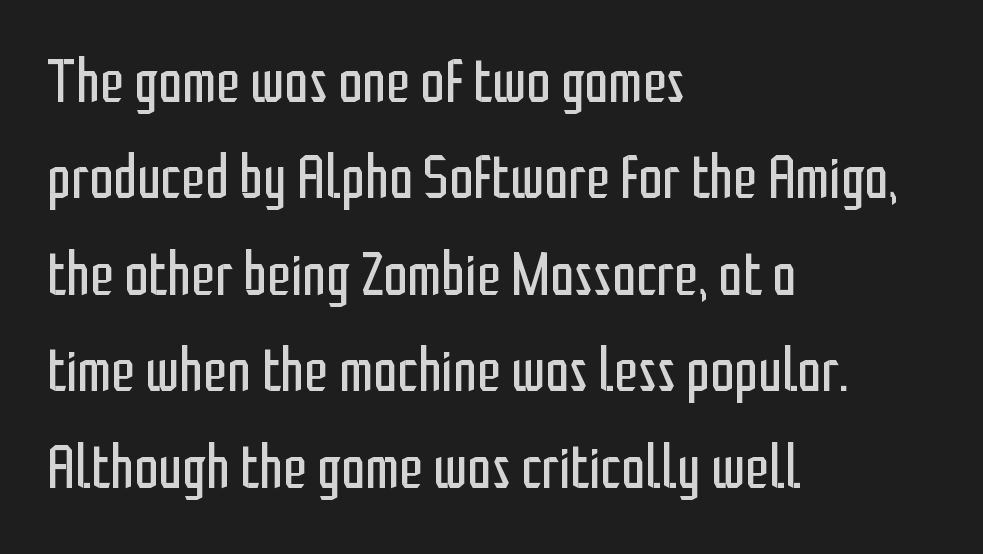
The image shows 61 px regular-weight, condensed sans-serif type, upright; set left-aligned, normal line spacing (1.58x), normal letter spacing, not underlined; low stroke contrast and a medium x-height.
